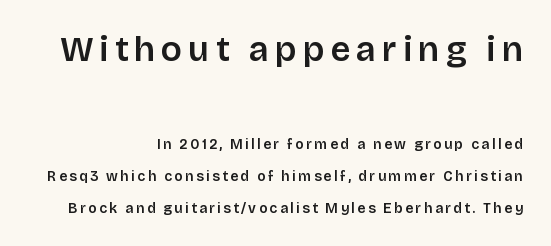
{"serif": "no", "italic": "no", "width": "normal", "stroke_contrast": "low", "x_height": "large", "monospaced": "no", "underline": "no", "align": "right", "line_spacing": "loose", "line_spacing_ratio": 2.27, "larger_block": "first", "size_ratio": 2.5, "glyph_px": 35}
